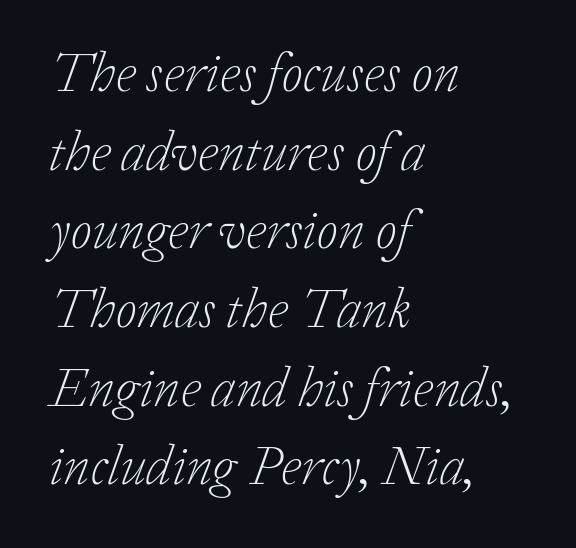
Q: Is the text bold? A: No.
Q: Is the text italic (slanted)? A: Yes, it leans right by about 20 degrees.
Q: Is the typeface a serif or a sans-serif typeface? A: Serif.
Q: Is the text underlined? A: No.
Q: How is the paragraph aligned? A: Left-aligned.
Q: Is the spacing between letters normal or unusually wide? A: Normal.
Q: Is the spacing between lines tight, normal or loose? A: Normal.
Q: Width (condensed, normal, or wide)? A: Normal.
Q: Stroke contrast? A: Low.
Q: x-height? A: Medium.
Q: Monospaced? A: No.
